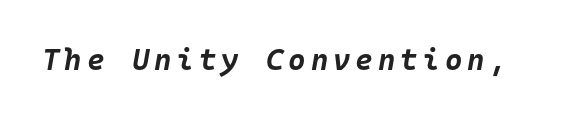
Weight: bold. Note the uniform advance width — an 'i' takes as much space as an 'm'. Anything drawn beneath the words? Only blank space. The axis of the letterforms is tilted away from vertical.
